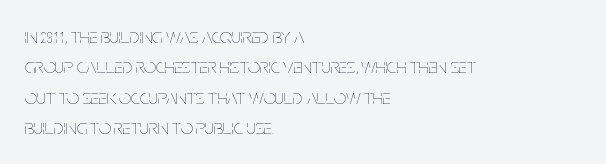
Letter spacing: default. Ink coverage per letter is moderate at most. The rag falls on the right side of this text block. Descenders are the only things crossing below the line. This block has exactly the height ordinary leading produces. This is the regular roman posture of the typeface.
